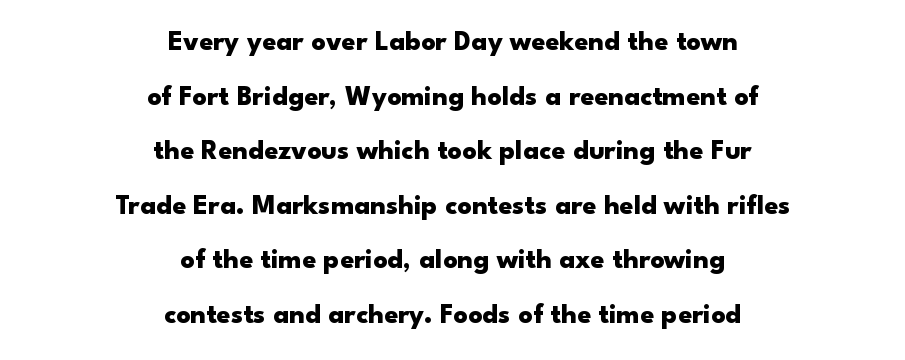
The image shows 28 px heavy, wide sans-serif type, upright; set centered, loose line spacing (1.95x), normal letter spacing, not underlined; low stroke contrast and a small x-height.
